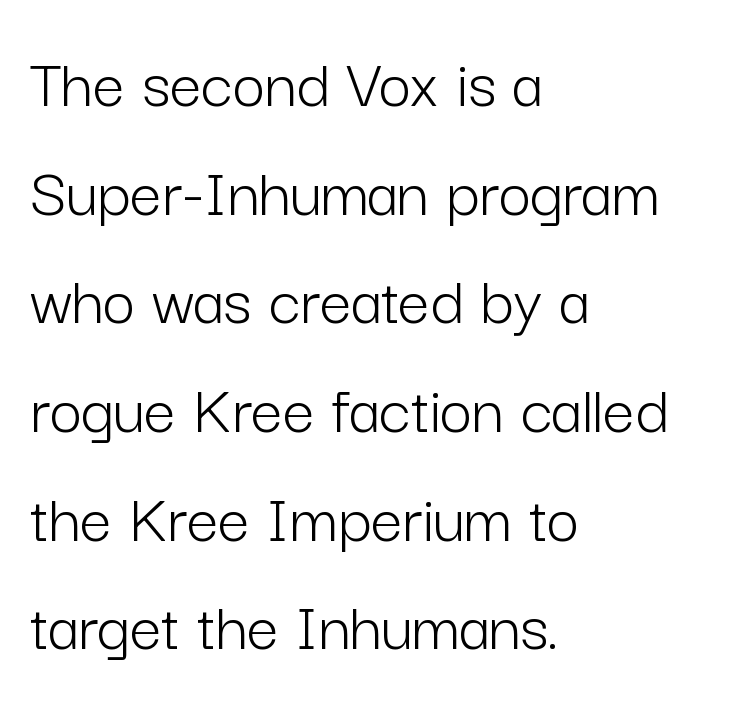
Vertical stems look standard width or narrower in stroke. The zone under the glyphs is completely vacant. Varying glyph widths throughout — classic text-font behaviour. Vertical strokes here are truly vertical.
